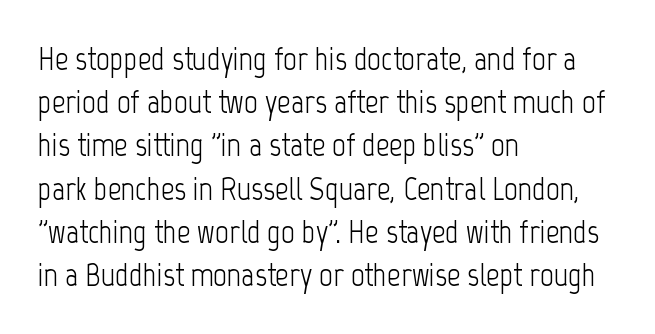
This rendering employs a face without finishing strokes, i.e., a sans-serif. The strip under each line holds only bare page. Where is the straight margin? On the left. Glyph-to-glyph distance matches everyday printed text. Here the designer chose a conventional face with non-uniform glyph widths.
